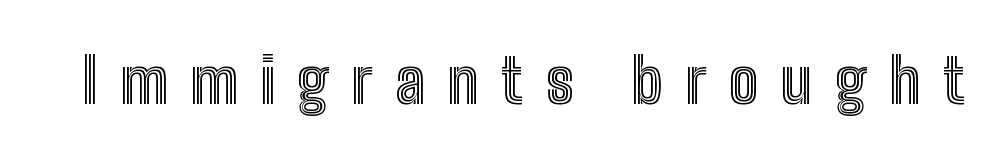
The rendering uses natural spacing where letterforms have individual widths. Tracking value appears strongly positive — letters spread wide. Words float on clear page, feet unadorned. If you drew a line through each stem, it would be perfectly vertical.
